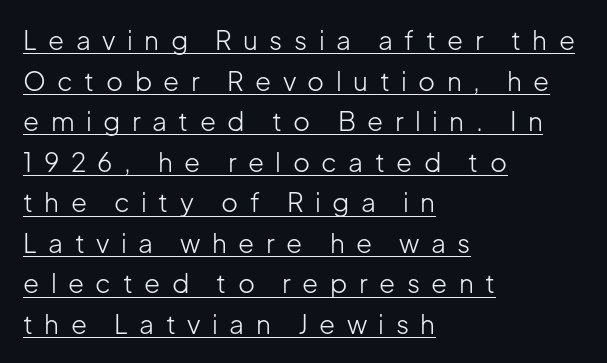
Q: Is the text bold? A: No.
Q: Is the text italic (slanted)? A: No, it is upright.
Q: Is the text underlined? A: Yes.
Q: How is the paragraph aligned? A: Left-aligned.
Q: Is the spacing between letters normal or unusually wide? A: Unusually wide.
Q: Is the spacing between lines tight, normal or loose? A: Normal.
